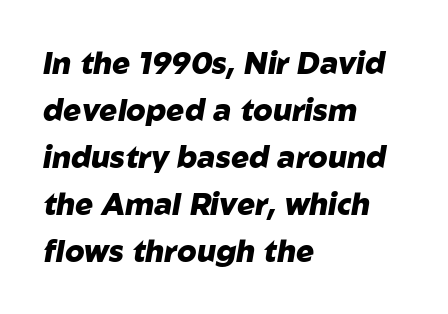
The image shows 30 px heavy type, italic (leaning right); set left-aligned, normal line spacing (1.57x), normal letter spacing, not underlined; low stroke contrast and a medium x-height.
